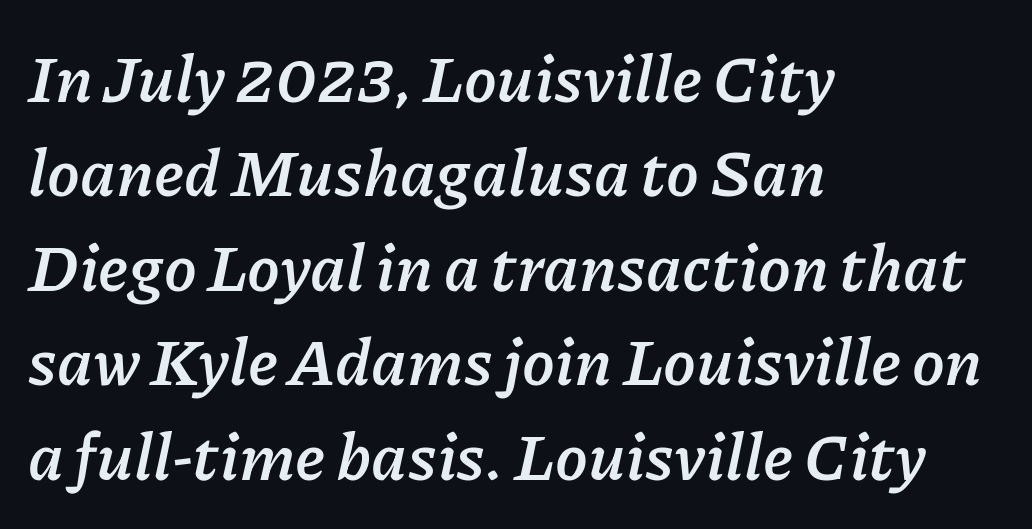
{"italic": "yes", "lean": "right", "slant_degrees": 11, "bold": "yes", "weight": "semibold", "width": "normal", "stroke_contrast": "low", "x_height": "medium", "monospaced": "no", "underline": "no", "align": "left", "line_spacing": "normal", "line_spacing_ratio": 1.43, "letter_spacing": "normal", "letter_spacing_em": 0.0, "glyph_px": 66}
